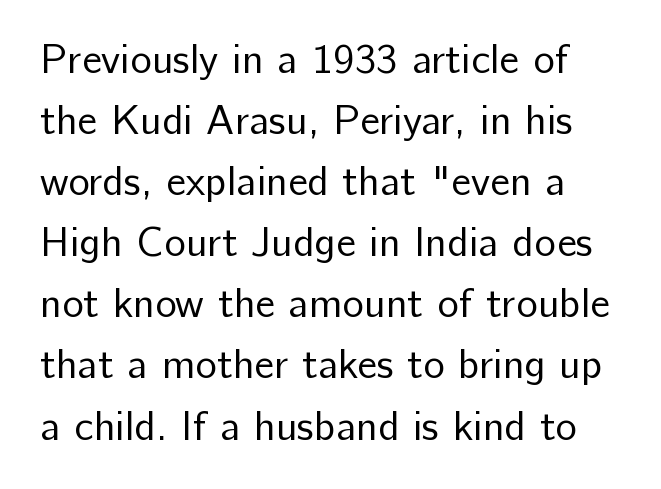
Do the characters align in a grid? No, the font is proportional. A light-to-regular cut is what we see here. Each row of text sits above clean, open space. Characters remain perfectly vertical along every line.
